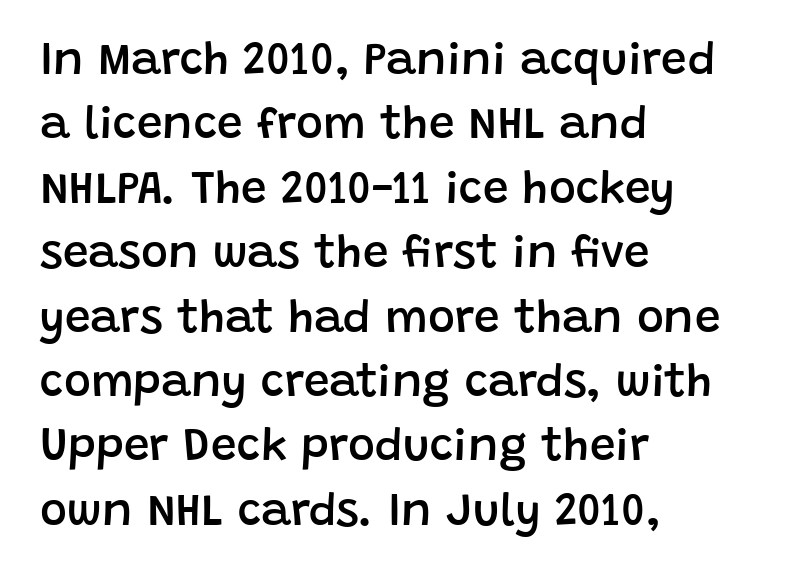
No extra tracking has been applied to these lines. Upright lettering throughout. Anything drawn beneath the words? Only blank space. Note the varied advance widths — an 'i' is clearly narrower than an 'm'.
